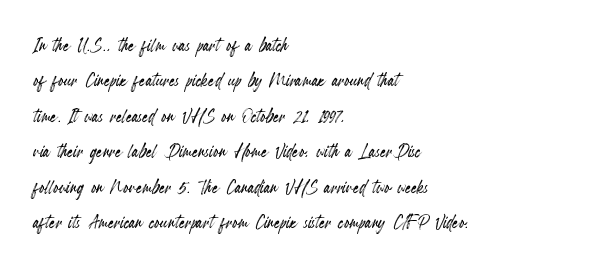
The image shows 23 px text type; set left-aligned, normal line spacing (1.54x), normal letter spacing, not underlined.
